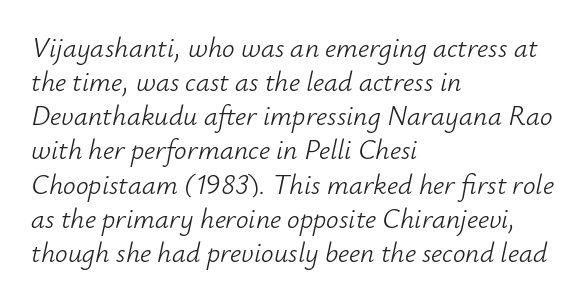
{"italic": "yes", "lean": "right", "slant_degrees": 12, "bold": "no", "weight": "light", "width": "normal", "stroke_contrast": "low", "x_height": "small", "monospaced": "no", "underline": "no", "align": "left", "line_spacing_ratio": 1.22, "letter_spacing": "normal", "letter_spacing_em": 0.0, "glyph_px": 28}
